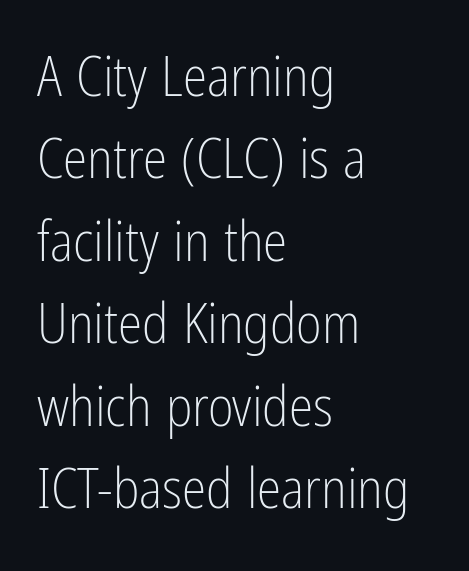
The image shows 55 px light, condensed sans-serif type, upright; set left-aligned, normal line spacing (1.5x), normal letter spacing, not underlined; low stroke contrast and a medium x-height.
